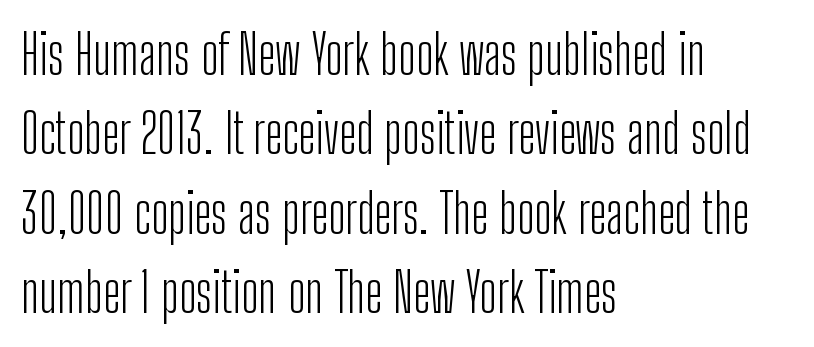
The image shows 54 px light, condensed sans-serif type, upright; set left-aligned, normal line spacing (1.47x), normal letter spacing, not underlined; low stroke contrast and a medium x-height.
